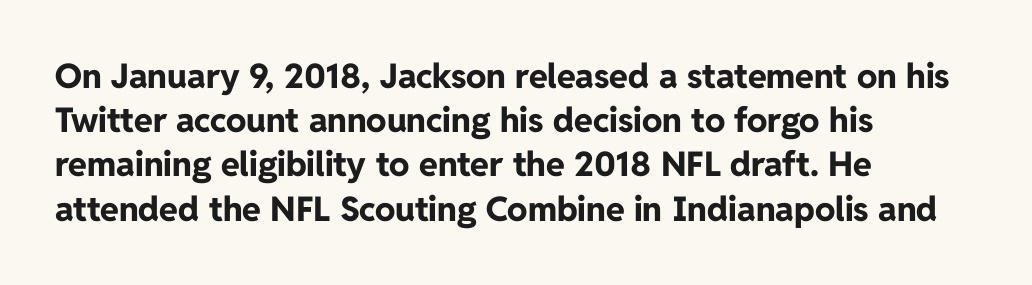
Is the letter spacing exaggerated? No — it looks like the ordinary default. Has an underline been added? It has not. This is heavy type, rendered in bold. Every stem runs plumb, perpendicular to the baseline.
